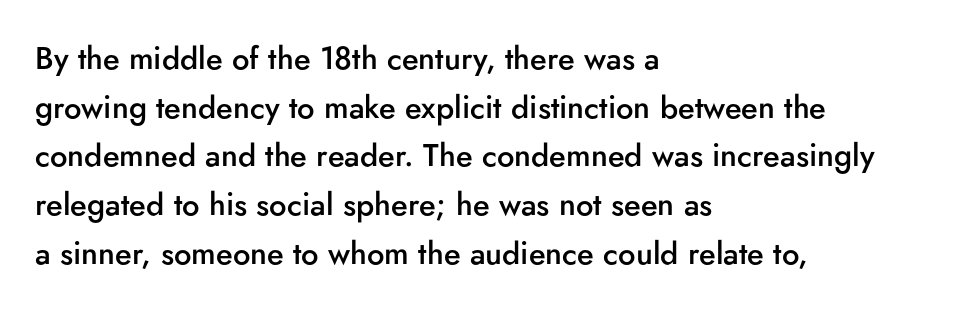
Q: Is the text bold? A: Semi-bold.
Q: Is the text italic (slanted)? A: No, it is upright.
Q: Is the typeface a serif or a sans-serif typeface? A: Sans-serif.
Q: Is the text underlined? A: No.
Q: How is the paragraph aligned? A: Left-aligned.
Q: Is the spacing between letters normal or unusually wide? A: Normal.
Q: Is the spacing between lines tight, normal or loose? A: Normal.
Q: Width (condensed, normal, or wide)? A: Normal.
Q: Stroke contrast? A: Low.
Q: x-height? A: Small.
Q: Monospaced? A: No.
